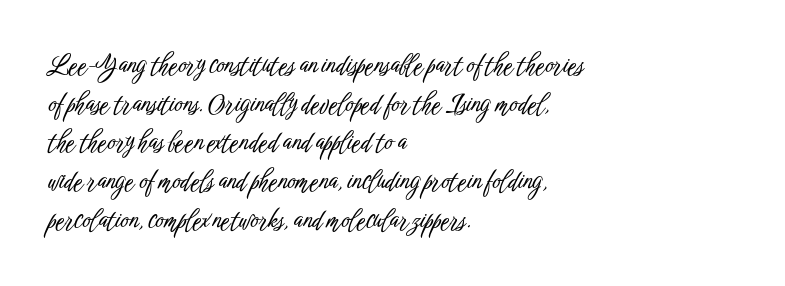
{"underline": "no", "align": "left", "line_spacing": "normal", "line_spacing_ratio": 1.55, "letter_spacing": "normal", "letter_spacing_em": 0.0, "glyph_px": 25}
